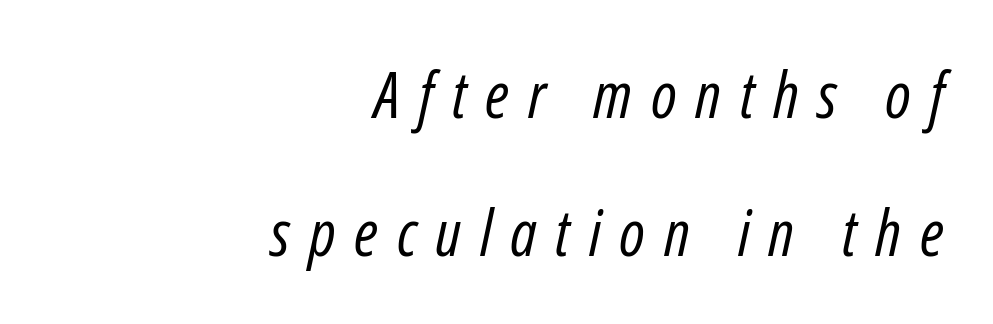
{"italic": "yes", "lean": "right", "slant_degrees": 12, "bold": "no", "weight": "regular", "width": "condensed", "stroke_contrast": "low", "x_height": "medium", "monospaced": "no", "underline": "no", "align": "right", "line_spacing": "loose", "line_spacing_ratio": 2.15, "letter_spacing": "wide", "letter_spacing_em": 0.29, "glyph_px": 64}
